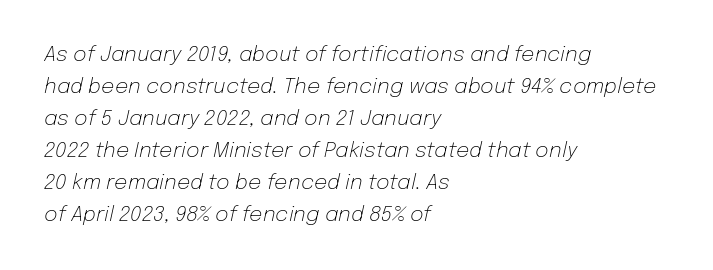
{"italic": "yes", "lean": "right", "slant_degrees": 12, "bold": "no", "underline": "no", "align": "left", "line_spacing": "normal", "line_spacing_ratio": 1.52, "letter_spacing": "normal", "letter_spacing_em": 0.0, "glyph_px": 21}
